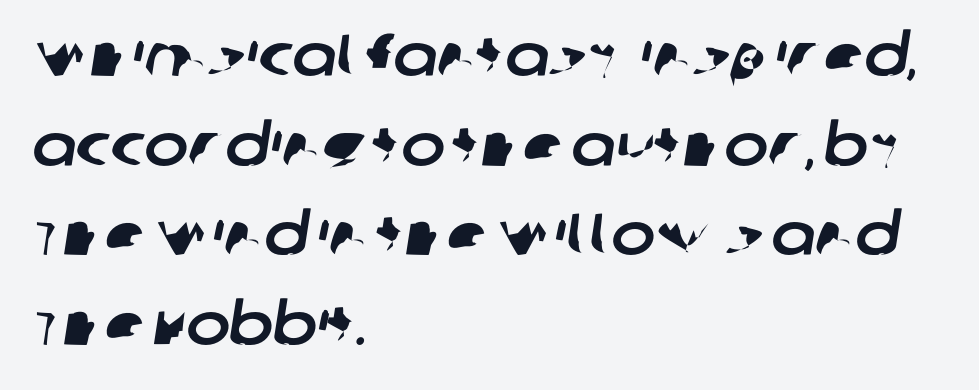
The image shows 59 px sans-serif type; set left-aligned, normal line spacing (1.52x), normal letter spacing, not underlined; low stroke contrast and a large x-height.
